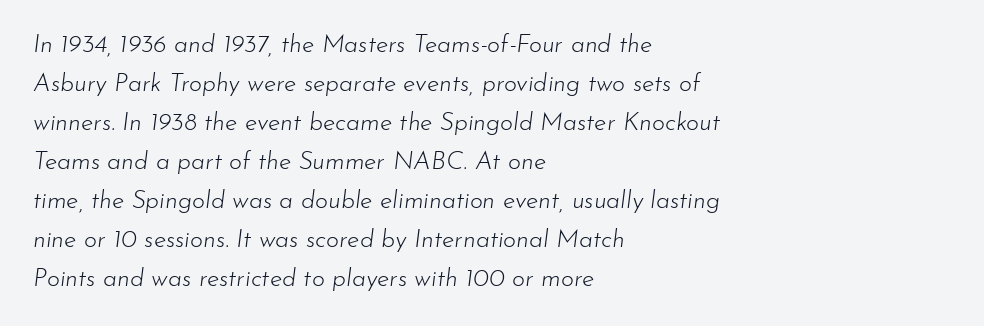
{"italic": "yes", "lean": "right", "slant_degrees": 7, "bold": "no", "underline": "no", "align": "left", "line_spacing": "normal", "line_spacing_ratio": 1.56, "letter_spacing": "normal", "letter_spacing_em": 0.0, "glyph_px": 25}
